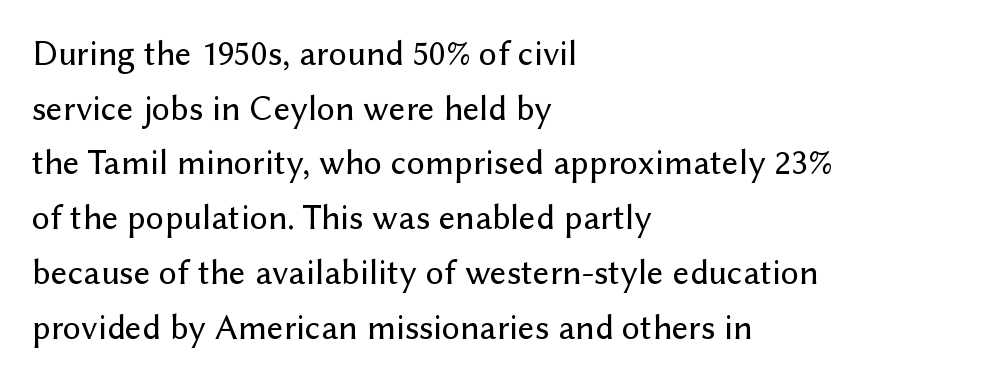
{"serif": "no", "italic": "no", "width": "normal", "stroke_contrast": "low", "x_height": "medium", "monospaced": "no", "underline": "no", "align": "left", "line_spacing": "normal", "line_spacing_ratio": 1.52, "letter_spacing": "normal", "letter_spacing_em": 0.0, "glyph_px": 36}
